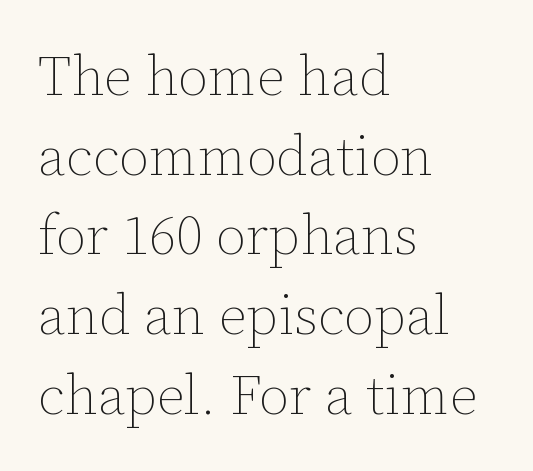
A typesetter would call this proportional, since set widths differ per character. Honestly, there is no underline to notice here at all. This is roman type, the default non-slanted kind. Look at the tracking — it's just the regular setting, nothing added.
